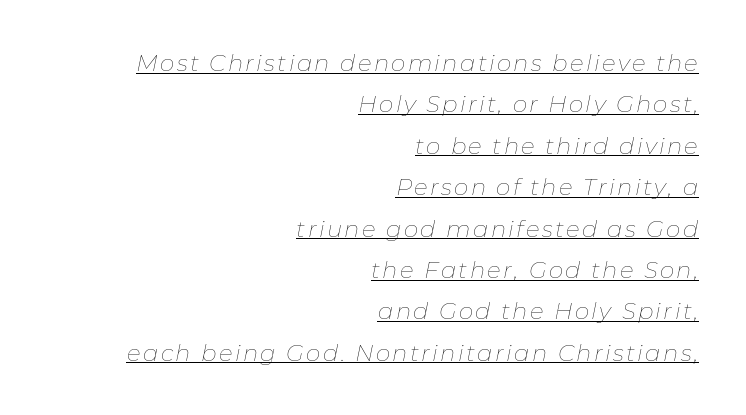
{"italic": "yes", "lean": "right", "slant_degrees": 11, "bold": "no", "underline": "yes", "align": "right", "line_spacing_ratio": 1.8, "glyph_px": 23}
